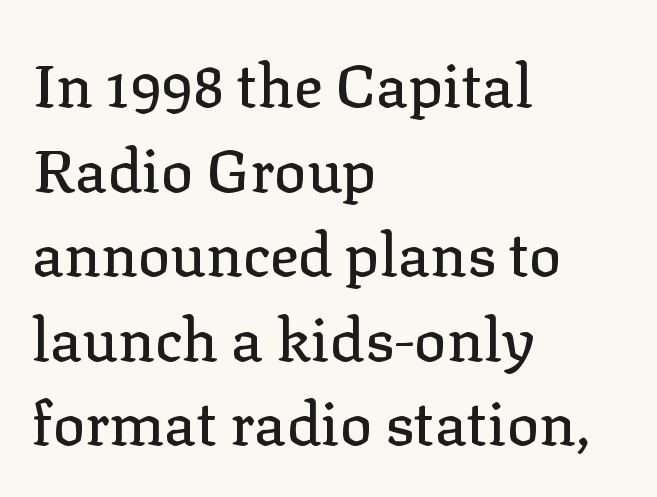
The image shows 60 px serif type, upright; set left-aligned, normal line spacing (1.41x), normal letter spacing, not underlined; low stroke contrast and a medium x-height.
